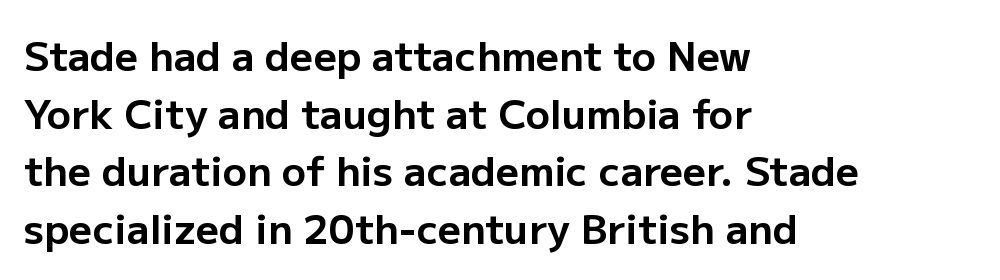
The image shows 40 px bold sans-serif type, upright; set left-aligned, normal line spacing (1.44x), normal letter spacing, not underlined; low stroke contrast and a medium x-height.
